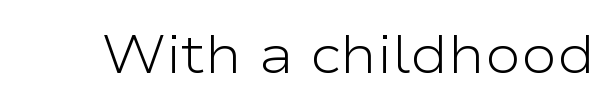
The tracking reads as untouched default to a designer's eye. Nothing heavy about these letters — not bold at all. You could not count columns in this text — the font is proportionally spaced. Only glyphs here, with clear space below each row.
